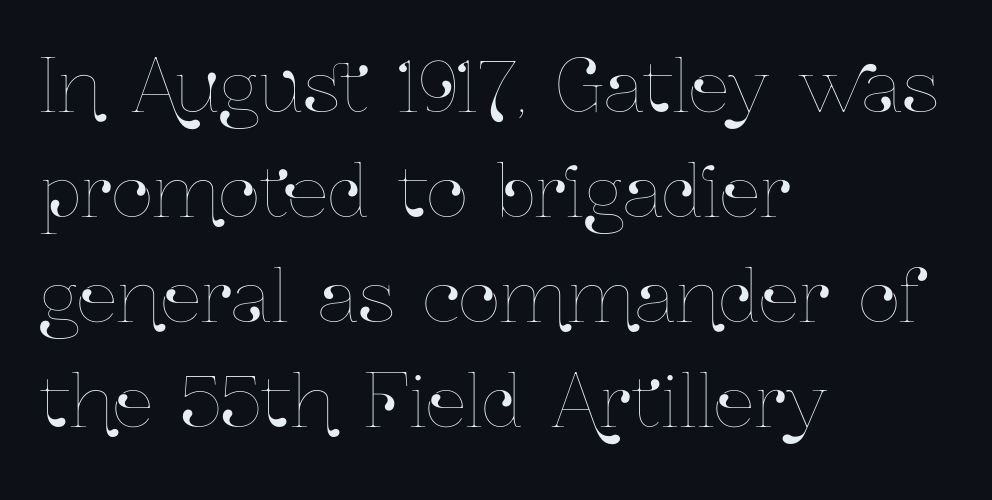
Q: Is the text italic (slanted)? A: No, it is upright.
Q: Is the text underlined? A: No.
Q: How is the paragraph aligned? A: Left-aligned.
Q: Is the spacing between letters normal or unusually wide? A: Normal.
Q: Is the spacing between lines tight, normal or loose? A: Normal.
Q: Width (condensed, normal, or wide)? A: Condensed.
Q: Stroke contrast? A: Low.
Q: x-height? A: Medium.
Q: Monospaced? A: No.
